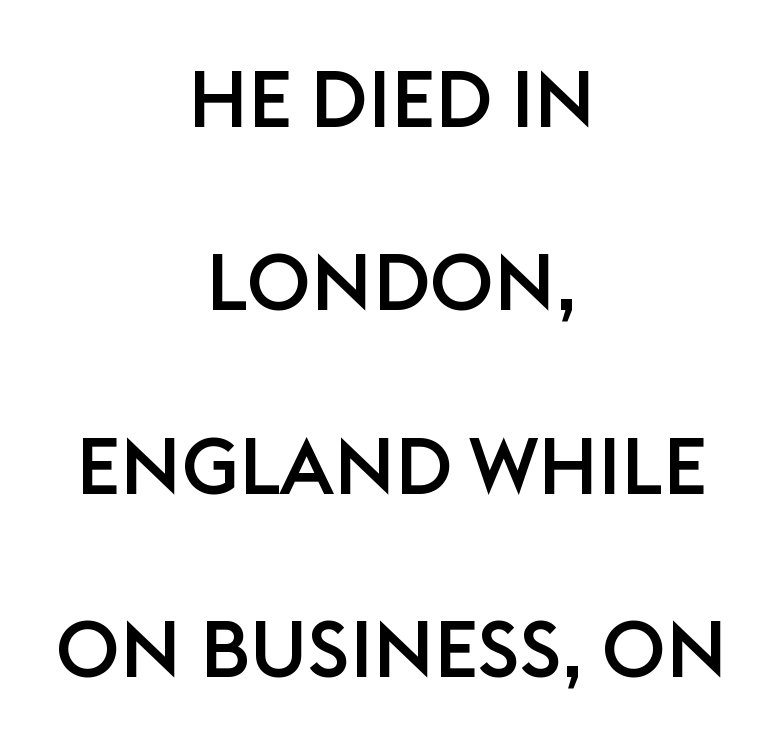
The image shows 79 px sans-serif type, upright; set centered, loose line spacing (2.32x), normal letter spacing, not underlined; low stroke contrast and a large x-height.
